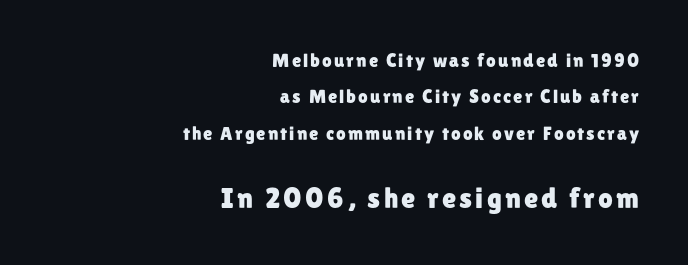
{"serif": "no", "italic": "no", "width": "normal", "stroke_contrast": "low", "x_height": "medium", "monospaced": "no", "underline": "no", "align": "right", "line_spacing": "loose", "line_spacing_ratio": 1.91, "larger_block": "second", "size_ratio": 1.53, "glyph_px": 29}
